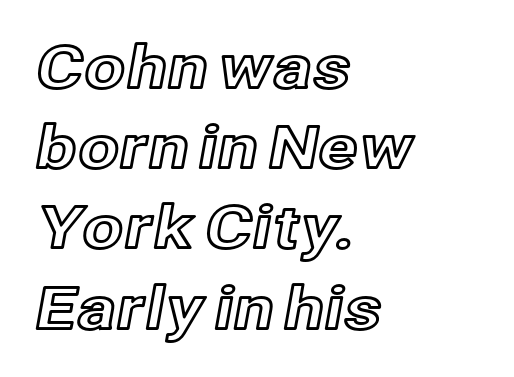
This sample has the flowing, uneven cadence of proportional lettering. Honestly, the row spacing looks completely unremarkable. The line texture is even and compact thanks to regular tracking. All the whitespace from short lines collects on the right. Plain, unruled lines of type.
